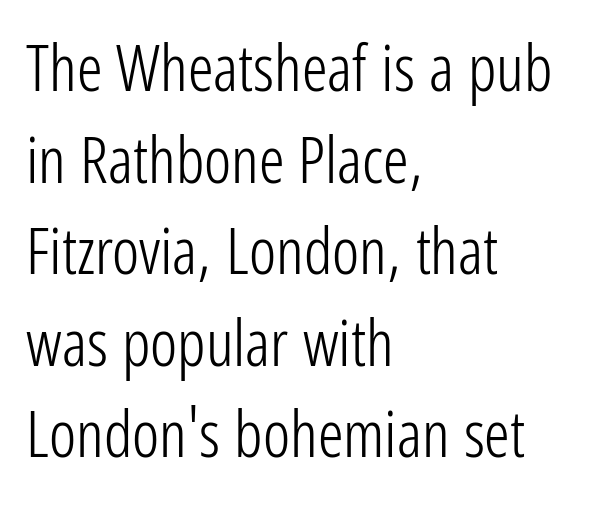
The image shows 64 px light, condensed sans-serif type, upright; set left-aligned, normal line spacing (1.43x), normal letter spacing, not underlined; low stroke contrast and a medium x-height.
